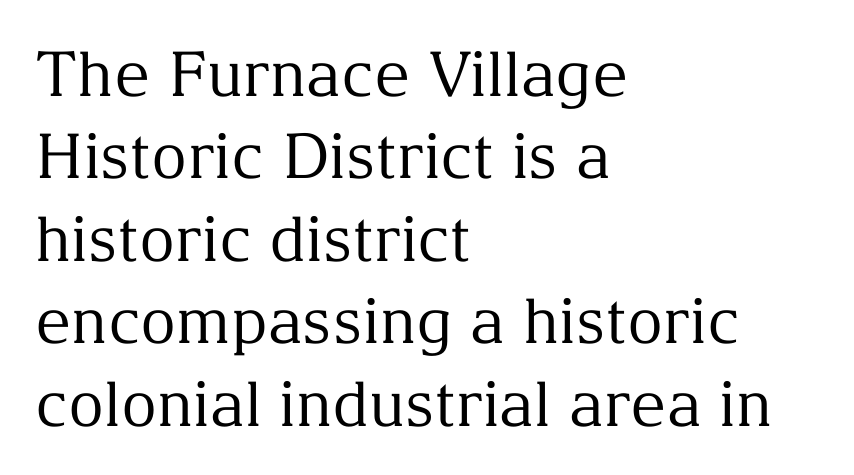
The lines sit at an ordinary, default distance from one another. Clear beneath every line of the passage. Do the letters lean? They stand straight. Serif or sans? Serif — the stroke terminals have little feet.
